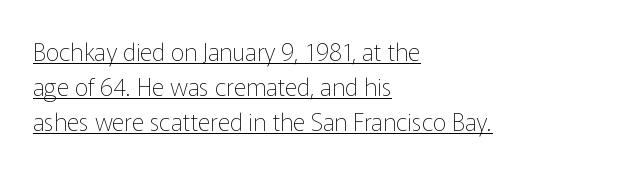
This sample uses plain, unmodified letter spacing. The block of text has a typical density, with ordinary space between rows. The face used here appears with an underline applied. Line starts are locked; line ends wander. Quick note: not italic, upright. No heavy texture on the line: the type isn't bold.
